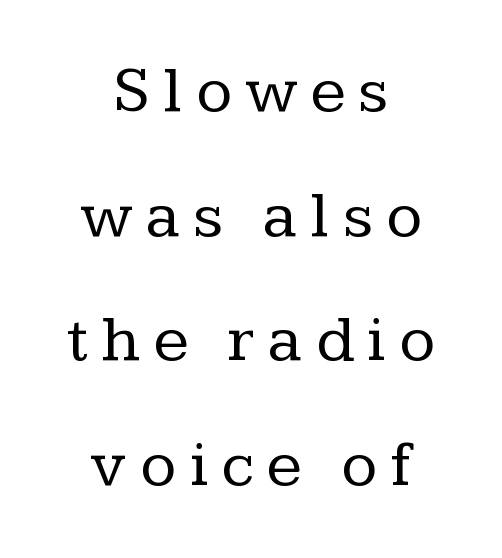
Q: Is the text bold? A: No.
Q: Is the text italic (slanted)? A: No, it is upright.
Q: Is the typeface a serif or a sans-serif typeface? A: Serif.
Q: Is the text underlined? A: No.
Q: How is the paragraph aligned? A: Centered.
Q: Is the spacing between letters normal or unusually wide? A: Unusually wide.
Q: Width (condensed, normal, or wide)? A: Normal.
Q: Stroke contrast? A: Low.
Q: x-height? A: Medium.
Q: Monospaced? A: No.
